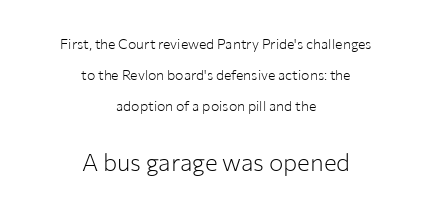
The image shows 24 px text type, upright; set centered, loose line spacing (2.22x), normal letter spacing, not underlined; the second (bottom) block is 1.71x larger.
